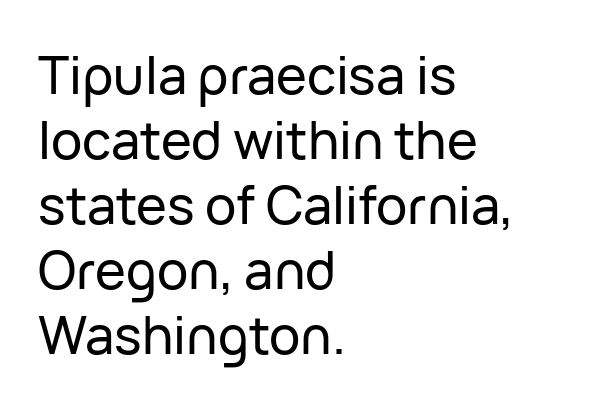
{"serif": "no", "italic": "no", "width": "normal", "stroke_contrast": "low", "x_height": "medium", "monospaced": "no", "underline": "no", "align": "left", "line_spacing": "normal", "line_spacing_ratio": 1.25, "letter_spacing": "normal", "letter_spacing_em": 0.0, "glyph_px": 52}
